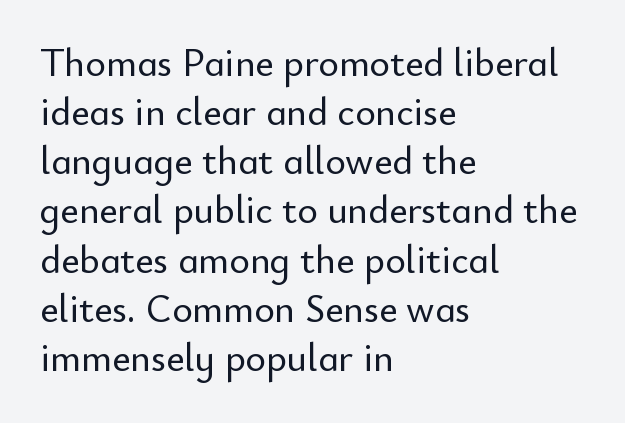
{"serif": "no", "italic": "no", "width": "normal", "stroke_contrast": "low", "x_height": "small", "monospaced": "no", "underline": "no", "align": "left", "line_spacing": "normal", "line_spacing_ratio": 1.26, "letter_spacing": "normal", "letter_spacing_em": 0.0, "glyph_px": 39}
